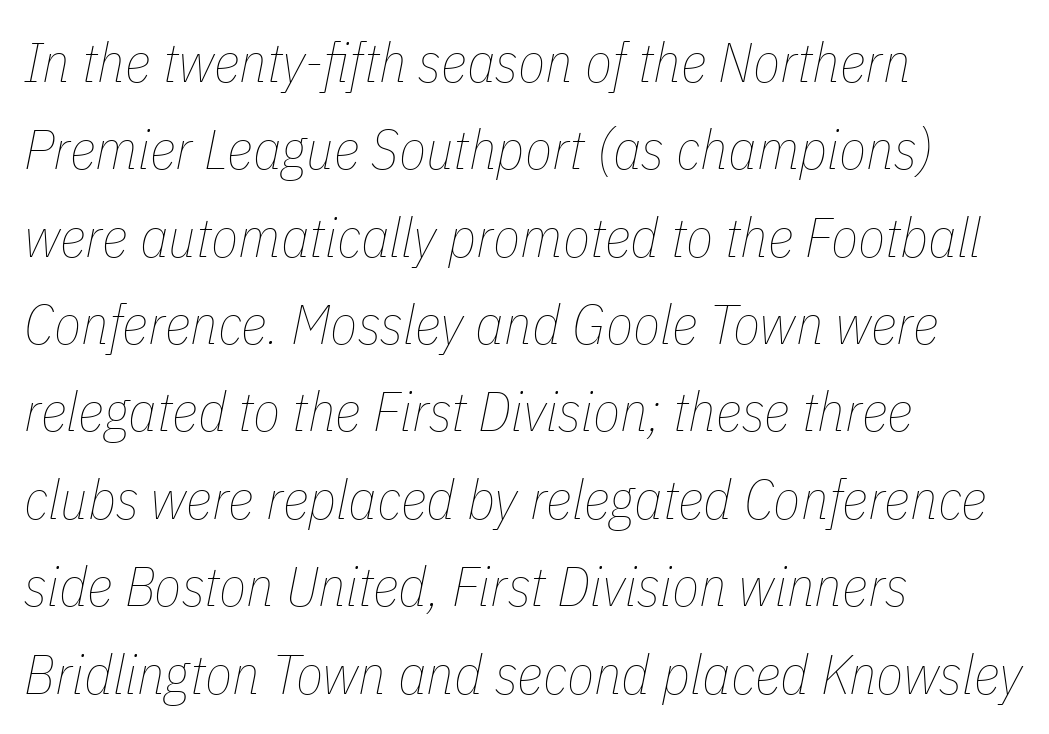
No extra tracking has been applied to these lines. The space between consecutive lines is moderate. Character widths vary here, with narrow letters taking less room than wide ones. Short and long lines alike share a common starting point at left. Clear beneath every line of the passage.
